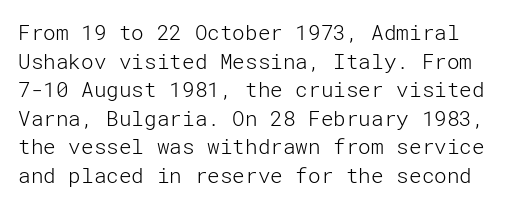
The letterforms sit at book weight or below. Is there much room between lines? A standard amount, neither cramped nor airy. This rendering leaves character spacing at its baseline value. The letters stand upright; this is a roman face. Lines of text with bare space underneath.
